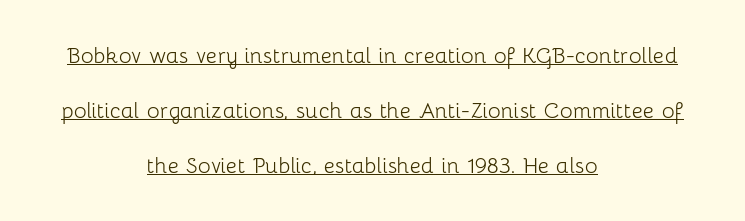
Q: Is the text bold? A: No.
Q: Is the text italic (slanted)? A: No, it is upright.
Q: Is the text underlined? A: Yes.
Q: How is the paragraph aligned? A: Centered.
Q: Is the spacing between letters normal or unusually wide? A: Normal.
Q: Is the spacing between lines tight, normal or loose? A: Loose.
